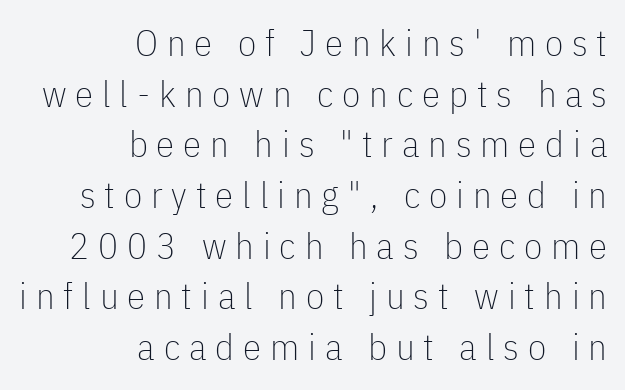
Q: Is the text bold? A: No.
Q: Is the text italic (slanted)? A: No, it is upright.
Q: Is the typeface a serif or a sans-serif typeface? A: Sans-serif.
Q: Is the text underlined? A: No.
Q: How is the paragraph aligned? A: Right-aligned.
Q: Is the spacing between letters normal or unusually wide? A: Unusually wide.
Q: Is the spacing between lines tight, normal or loose? A: Normal.
Q: Width (condensed, normal, or wide)? A: Condensed.
Q: Stroke contrast? A: Low.
Q: x-height? A: Medium.
Q: Monospaced? A: No.
